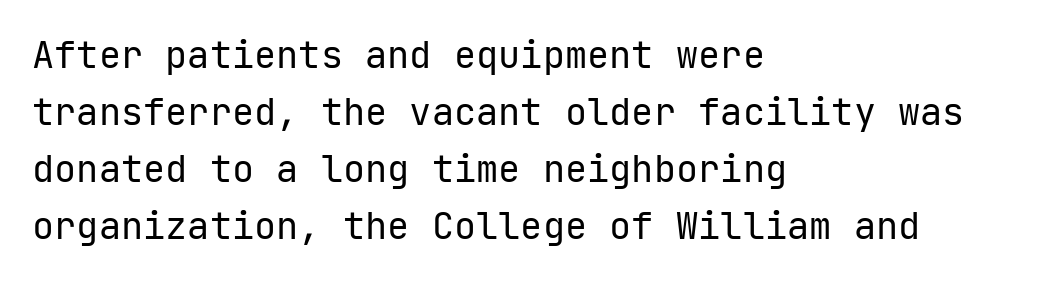
{"serif": "no", "italic": "no", "bold": "no", "weight": "regular", "width": "normal", "stroke_contrast": "low", "x_height": "medium", "monospaced": "yes", "underline": "no", "align": "left", "line_spacing": "normal", "line_spacing_ratio": 1.54, "letter_spacing": "normal", "letter_spacing_em": 0.0, "glyph_px": 37}
